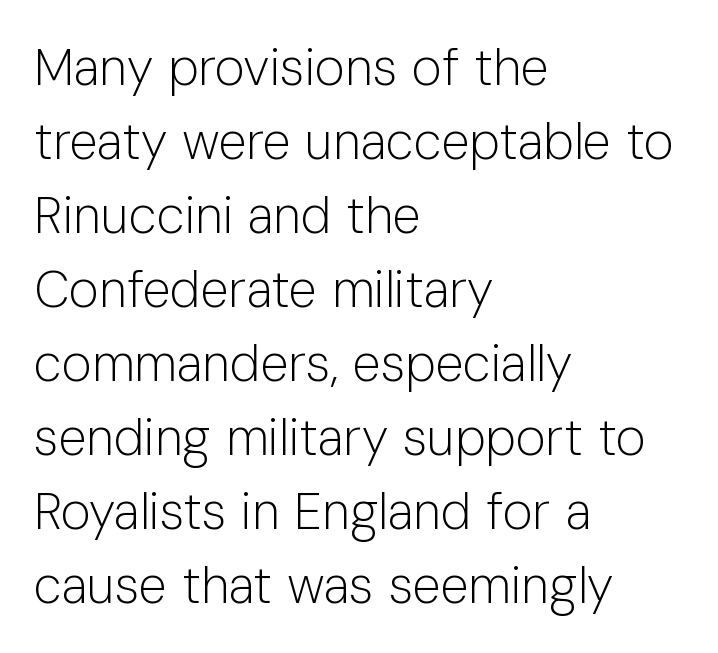
The image shows 51 px light sans-serif type, upright; set left-aligned, normal line spacing (1.45x), normal letter spacing, not underlined; low stroke contrast and a medium x-height.
